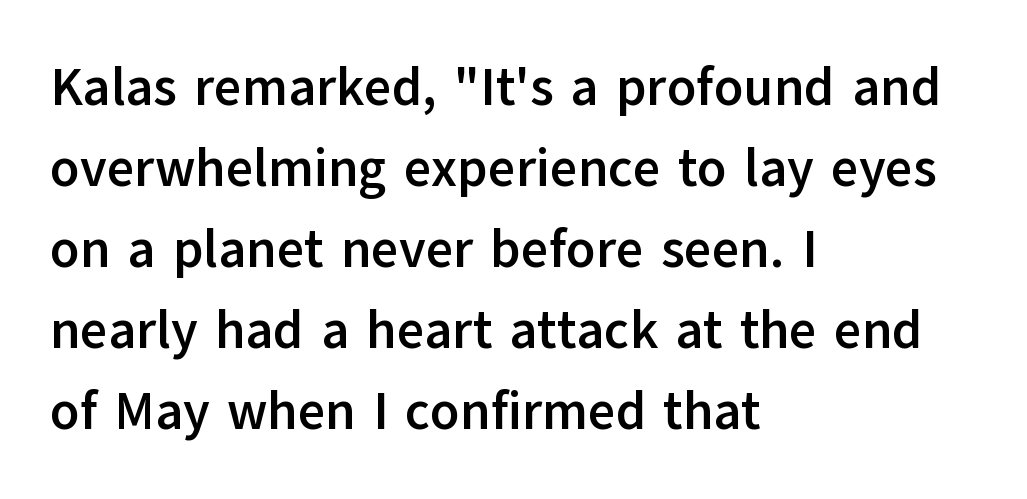
The image shows 53 px semibold sans-serif type, upright; set left-aligned, normal line spacing (1.53x), normal letter spacing, not underlined; low stroke contrast and a medium x-height.
